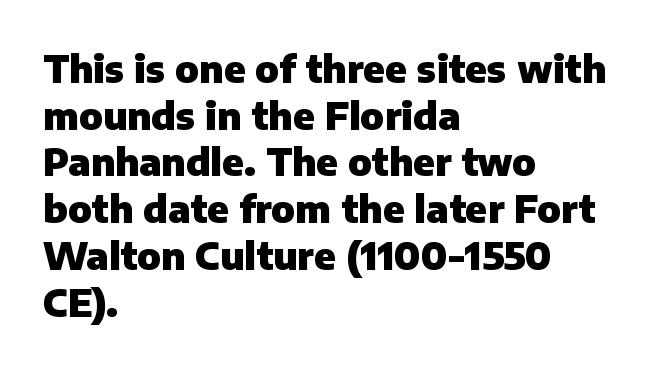
Q: Is the text bold? A: Yes.
Q: Is the text italic (slanted)? A: No, it is upright.
Q: Is the typeface a serif or a sans-serif typeface? A: Sans-serif.
Q: Is the text underlined? A: No.
Q: How is the paragraph aligned? A: Left-aligned.
Q: Is the spacing between letters normal or unusually wide? A: Normal.
Q: Width (condensed, normal, or wide)? A: Normal.
Q: Stroke contrast? A: Low.
Q: x-height? A: Medium.
Q: Monospaced? A: No.
